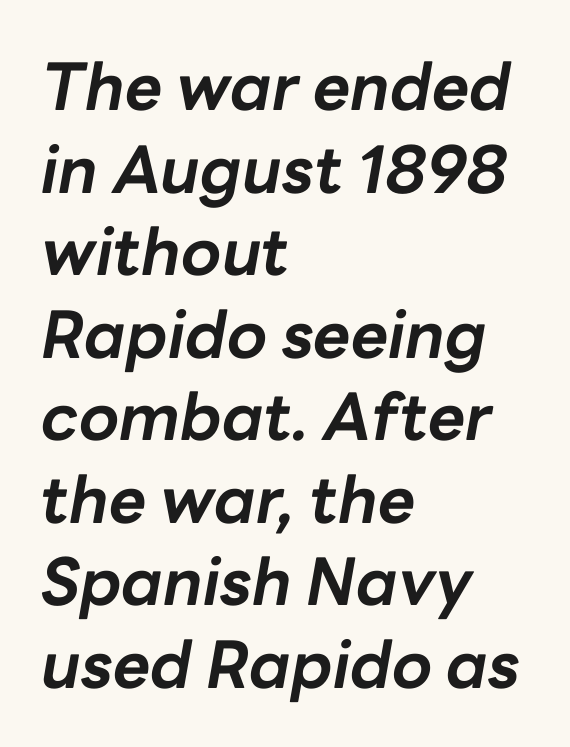
A typesetter would call this proportional, since set widths differ per character. Layout note: lines flush left. Whoever set this chose a conventional vertical rhythm. Heavy, bold letterforms.
